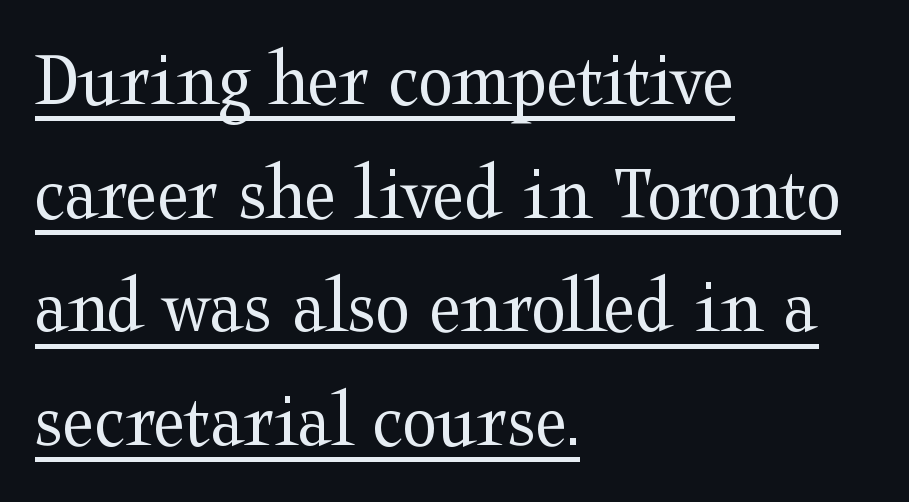
The image shows 80 px regular-weight, wide serif type, upright; set left-aligned, normal line spacing (1.42x), normal letter spacing, underlined; medium stroke contrast and a medium x-height.
